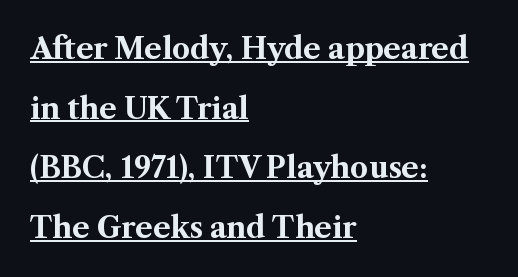
Posture: straight, roman, zero tilt. Successive baselines arrive slowly, with a big drop between each. Each word holds together tightly as a unit, with standard inter-letter gaps. Stroke terminals: seriffed.
